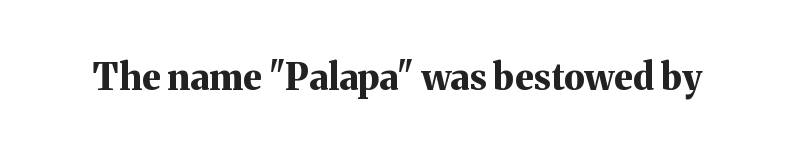
The glyphs are unaccompanied by any horizontal stroke below them. Stroke terminals: seriffed. This is roman type, the default non-slanted kind. The strokes are fattened all the way to bold. Do the characters align in a grid? No, the font is proportional. Tracking value appears to be zero — textbook default spacing.
